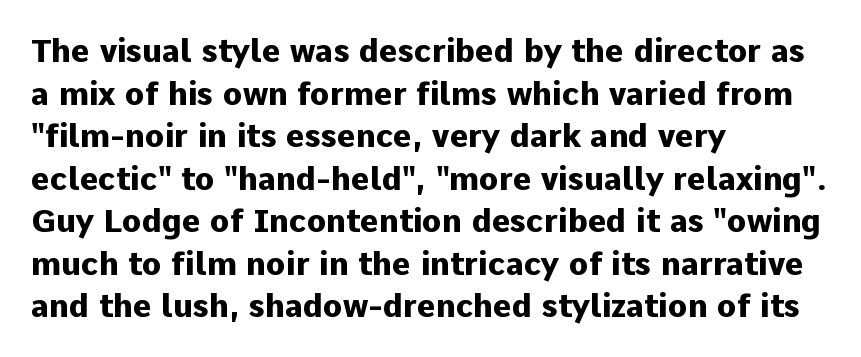
Summary of weight: heavy, a full bold. When letters stand straight like this, we call the style roman or upright. Rule under the text: the space is simply empty. You could not count columns in this text — the font is proportionally spaced. The letters sit at their default tracking, neither squeezed nor spread. The glyphs in this specimen are sans serif.
